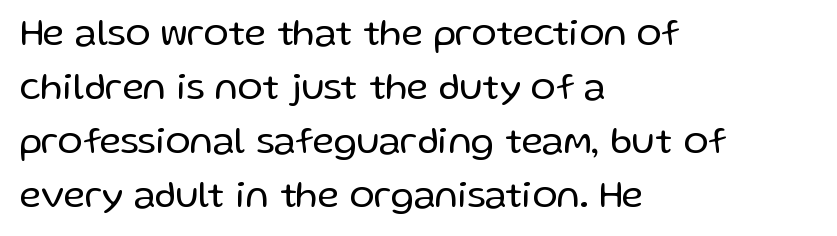
{"serif": "no", "italic": "no", "bold": "no", "weight": "regular", "width": "normal", "stroke_contrast": "low", "x_height": "medium", "monospaced": "no", "underline": "no", "align": "left", "line_spacing": "normal", "line_spacing_ratio": 1.46, "letter_spacing": "normal", "letter_spacing_em": 0.0, "glyph_px": 37}
